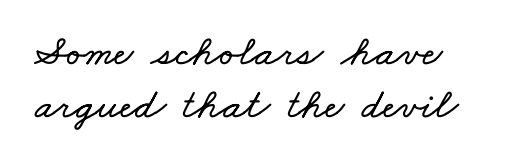
The image shows 43 px wide type; set line spacing 1.23x, normal letter spacing, not underlined; low stroke contrast and a small x-height.
